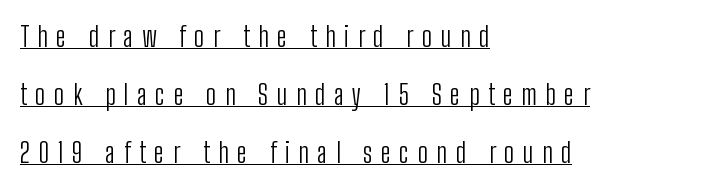
{"italic": "no", "bold": "no", "underline": "yes", "align": "left", "line_spacing": "loose", "line_spacing_ratio": 2.15, "letter_spacing": "wide", "letter_spacing_em": 0.32, "glyph_px": 27}
